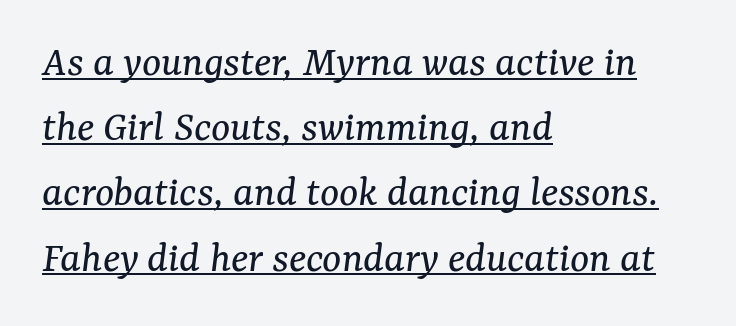
{"serif": "yes", "italic": "yes", "lean": "right", "slant_degrees": 7, "bold": "no", "weight": "regular", "width": "normal", "stroke_contrast": "medium", "x_height": "medium", "monospaced": "no", "underline": "yes", "align": "left", "line_spacing": "normal", "line_spacing_ratio": 1.45, "letter_spacing": "normal", "letter_spacing_em": 0.0, "glyph_px": 45}
